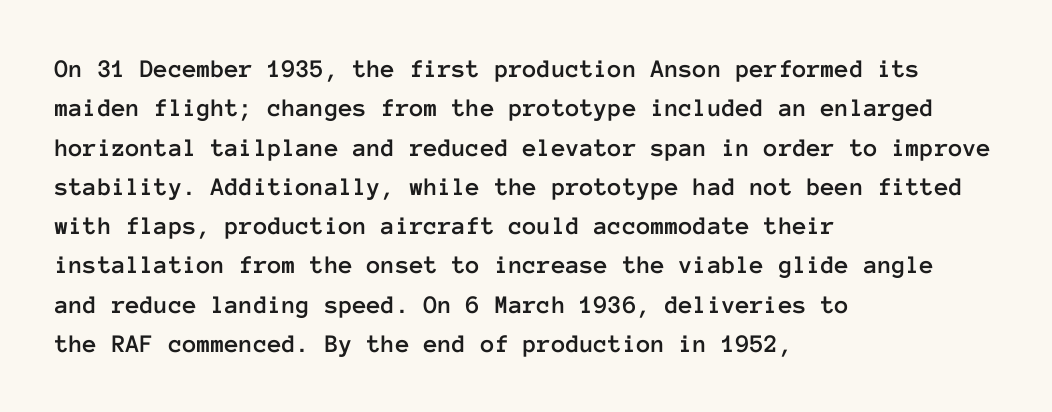
Q: Is the text italic (slanted)? A: No, it is upright.
Q: Is the text underlined? A: No.
Q: How is the paragraph aligned? A: Left-aligned.
Q: Is the spacing between letters normal or unusually wide? A: Normal.
Q: Is the spacing between lines tight, normal or loose? A: Normal.
